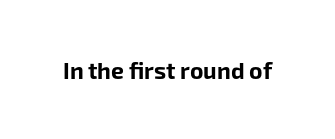
Notice how thick the strokes are: this is what a full bold looks like. In terms of letterspacing, this is plain default setting. The specimen omits any rule beneath the text block's lines. The lettering stays uniformly vertical, giving the passage a roman look.
